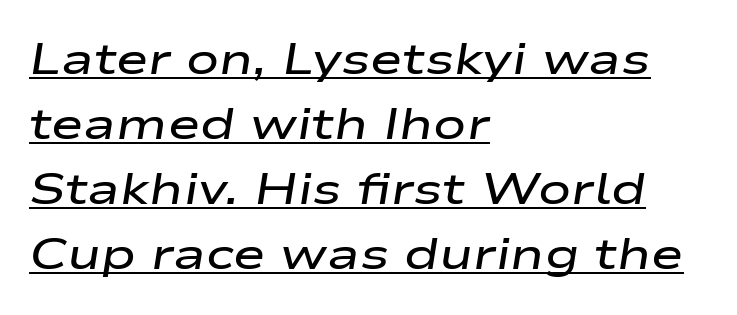
{"italic": "yes", "lean": "right", "slant_degrees": 9, "bold": "semi", "weight": "semibold", "width": "wide", "stroke_contrast": "low", "x_height": "medium", "monospaced": "no", "underline": "yes", "align": "left", "line_spacing": "normal", "line_spacing_ratio": 1.48, "letter_spacing": "normal", "letter_spacing_em": 0.0, "glyph_px": 44}
